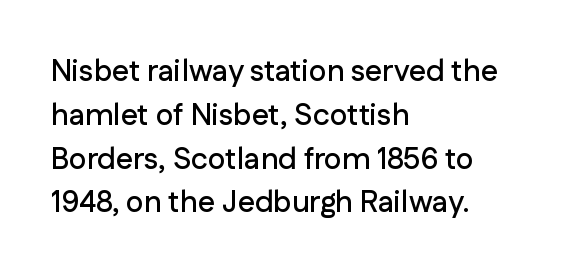
The image shows 30 px sans-serif type, upright; set left-aligned, normal line spacing (1.46x), normal letter spacing, not underlined; low stroke contrast and a medium x-height.
